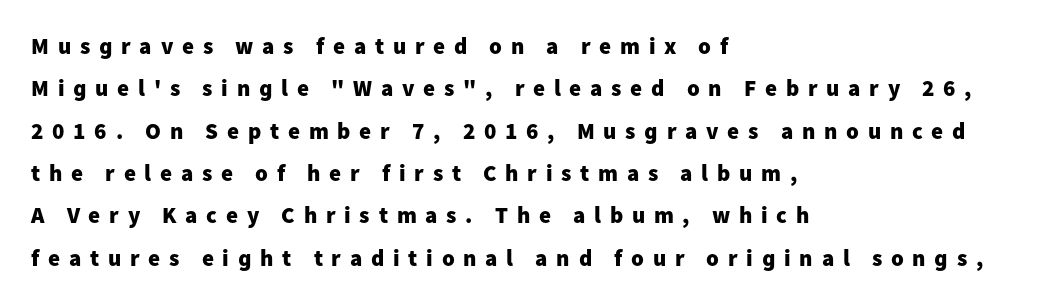
The image shows 23 px bold type, upright; set left-aligned, line spacing 1.84x, unusually wide letter spacing (+0.38 em), not underlined.
